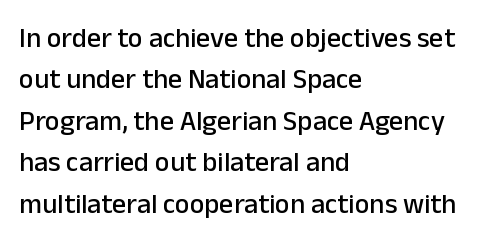
Left-aligned paragraph, ragged on the right. Notice how the stems are strictly vertical — no italics here. Varying glyph widths throughout — classic text-font behaviour. This block has exactly the height ordinary leading produces. Stroke terminals: plain, sans-serif. Glyph-to-glyph distance matches everyday printed text.
